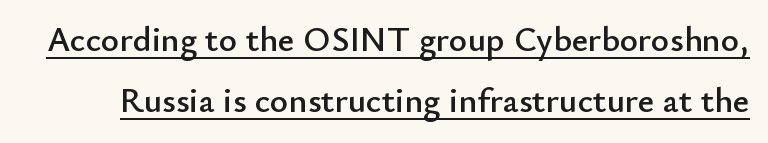
Q: Is the text italic (slanted)? A: No, it is upright.
Q: Is the typeface a serif or a sans-serif typeface? A: Sans-serif.
Q: Is the text underlined? A: Yes.
Q: Is the spacing between letters normal or unusually wide? A: Normal.
Q: Width (condensed, normal, or wide)? A: Normal.
Q: Stroke contrast? A: Low.
Q: x-height? A: Small.
Q: Monospaced? A: No.
